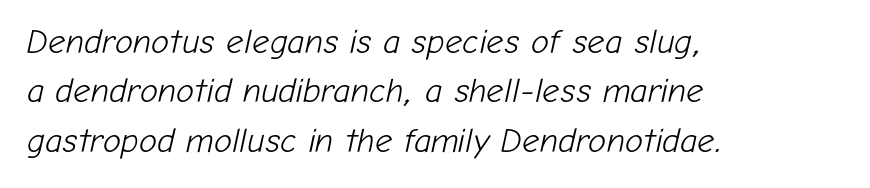
{"italic": "yes", "lean": "right", "slant_degrees": 12, "bold": "no", "weight": "light", "width": "normal", "stroke_contrast": "low", "x_height": "medium", "monospaced": "no", "underline": "no", "align": "left", "line_spacing": "normal", "line_spacing_ratio": 1.45, "letter_spacing": "normal", "letter_spacing_em": 0.0, "glyph_px": 34}
